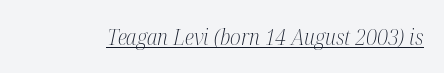
{"italic": "yes", "lean": "right", "slant_degrees": 12, "bold": "no", "underline": "yes", "letter_spacing": "normal", "letter_spacing_em": 0.0, "glyph_px": 22}
